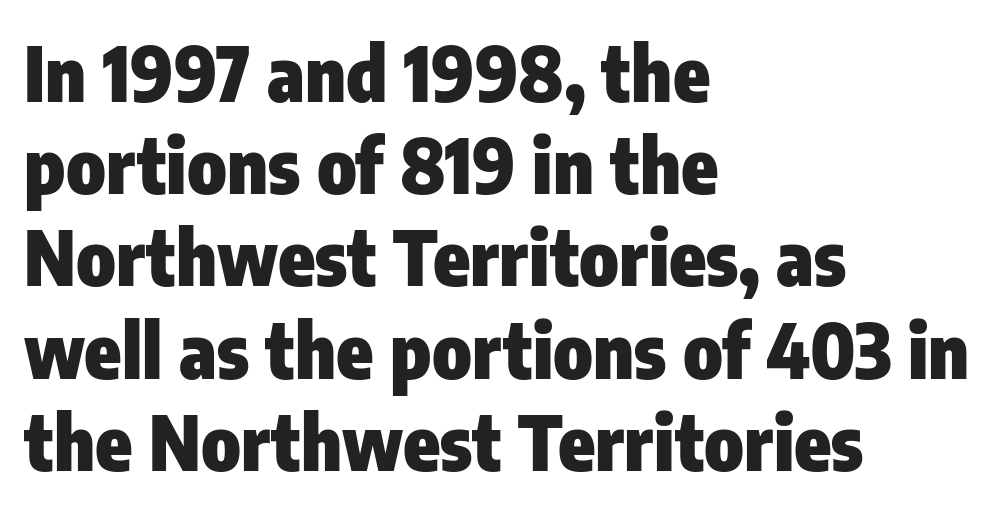
{"serif": "no", "italic": "no", "bold": "yes", "weight": "heavy", "width": "condensed", "stroke_contrast": "low", "x_height": "medium", "monospaced": "no", "underline": "no", "align": "left", "line_spacing_ratio": 1.23, "letter_spacing": "normal", "letter_spacing_em": 0.0, "glyph_px": 75}
